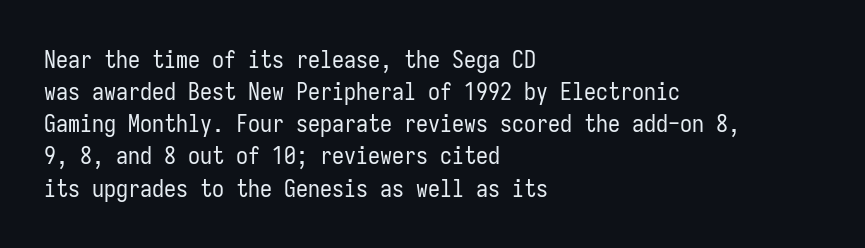
The image shows 24 px text type, upright; set left-aligned, normal line spacing (1.34x), normal letter spacing, not underlined.
